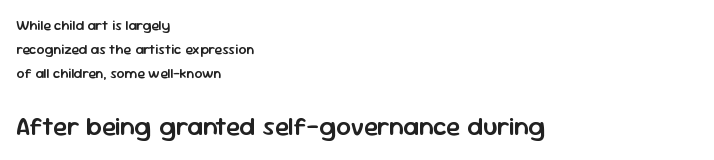
{"italic": "no", "bold": "semi", "underline": "no", "align": "left", "line_spacing_ratio": 1.72, "letter_spacing": "normal", "letter_spacing_em": 0.0, "larger_block": "second", "size_ratio": 1.86, "glyph_px": 26}
